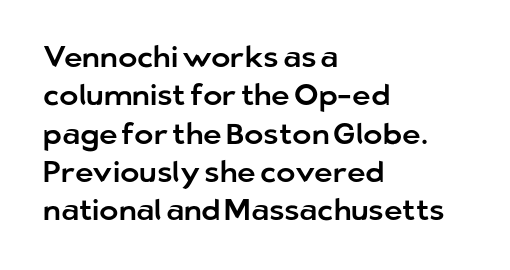
Baseline-to-baseline distance is the conventional proportion of letter height. This sample is left-justified, so line endings fall wherever the words run out. The face used here is proportionally spaced, like ordinary book or web type. Has an underline been added? It has not. In terms of letterform style, serifs are entirely absent. Style check: upright.
